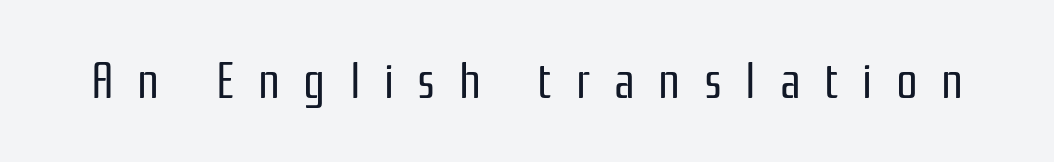
{"serif": "no", "italic": "no", "bold": "no", "weight": "regular", "width": "condensed", "stroke_contrast": "low", "x_height": "medium", "monospaced": "no", "underline": "no", "letter_spacing": "wide", "letter_spacing_em": 0.49, "glyph_px": 48}
